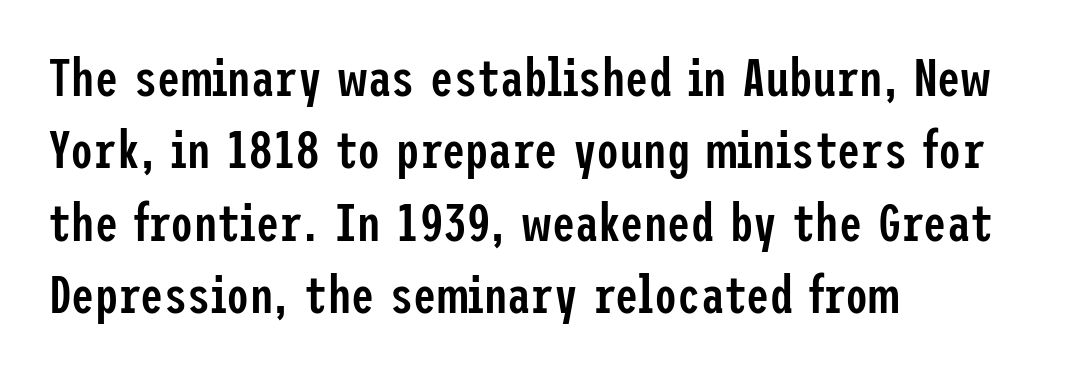
The image shows 52 px semibold, condensed sans-serif type, upright; set left-aligned, normal line spacing (1.39x), normal letter spacing, not underlined; low stroke contrast and a medium x-height.
